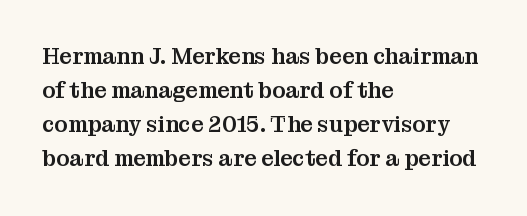
Students, observe: this is what conventionally led text looks like. This sample uses an upright cut, with every glyph sitting square on the baseline. A clean baseline with only descenders dipping below it. Each word holds together tightly as a unit, with standard inter-letter gaps.
